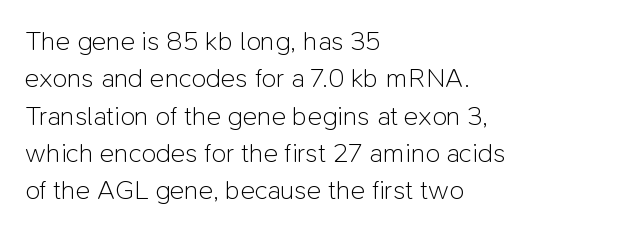
Interline gaps are of average width in this sample. Inter-character spacing is left at the font's built-in metrics. If you drew a line through each stem, it would be perfectly vertical. Words float on clear page, feet unadorned. Each line starts at the same left margin while the right side varies.
